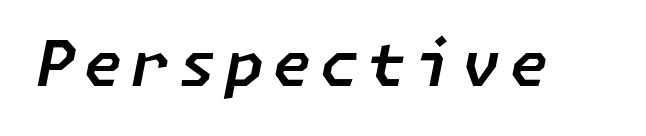
{"italic": "yes", "lean": "right", "slant_degrees": 11, "width": "normal", "stroke_contrast": "low", "x_height": "medium", "underline": "no", "glyph_px": 63}
